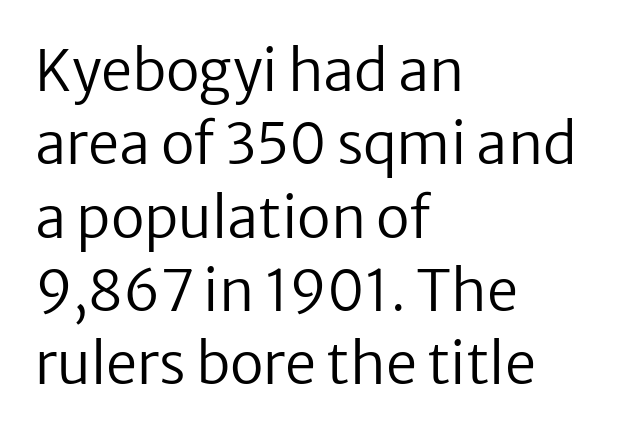
Descenders hang freely into open space. Each letter keeps its own natural width here, so spacing adapts to shape. No letter is thick-stroked: the sample isn't bold. Posture: upright roman.
